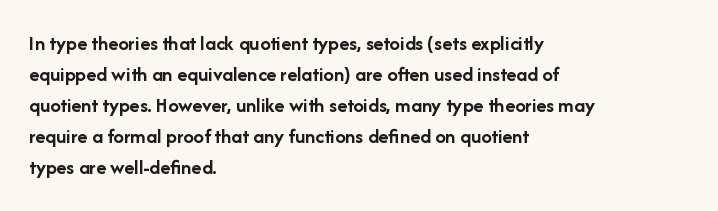
Q: Is the text bold? A: Yes.
Q: Is the text italic (slanted)? A: No, it is upright.
Q: Is the text underlined? A: No.
Q: How is the paragraph aligned? A: Left-aligned.
Q: Is the spacing between letters normal or unusually wide? A: Normal.
Q: Is the spacing between lines tight, normal or loose? A: Normal.
